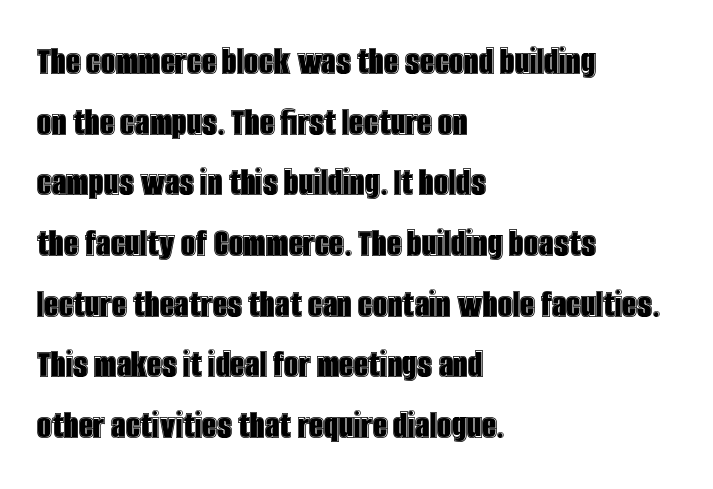
The image shows 41 px condensed type, upright; set left-aligned, normal line spacing (1.48x), normal letter spacing, not underlined; a large x-height.
